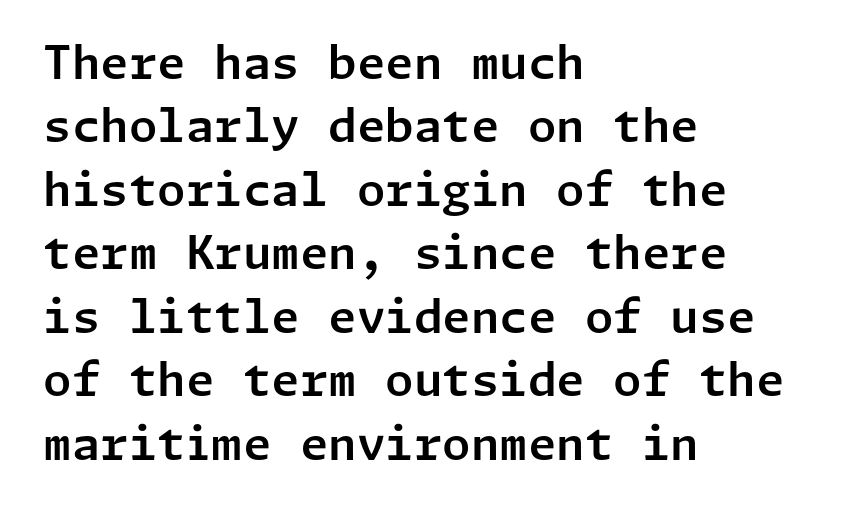
A classic flush-left, rag-right setting is used for this passage. Letter spacing: default. The area under the type is left untouched. Every character sits straight up, as roman type does. These lines are composed in type without serifs. The passage shown stacks its lines at a standard gap.
